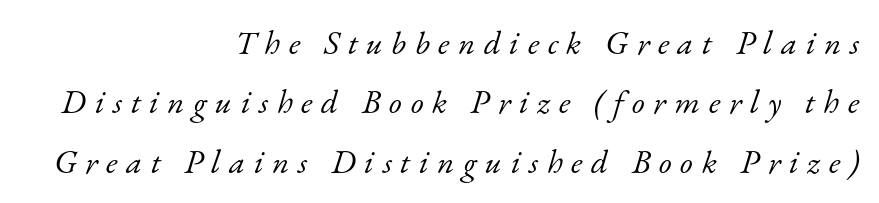
{"serif": "yes", "italic": "yes", "lean": "right", "slant_degrees": 17, "bold": "no", "weight": "light", "width": "normal", "stroke_contrast": "low", "x_height": "small", "monospaced": "no", "underline": "no", "align": "right", "line_spacing_ratio": 1.8, "letter_spacing": "wide", "letter_spacing_em": 0.26, "glyph_px": 33}
